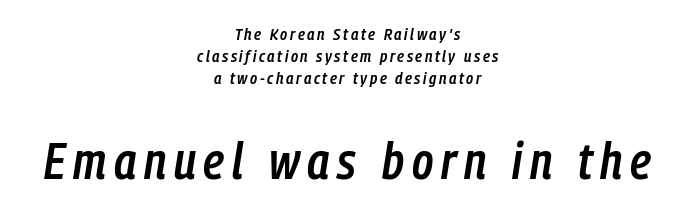
The image shows 51 px semibold, condensed type, italic (leaning right); set centered, normal line spacing (1.28x), not underlined; the second (bottom) block is 3.0x larger; low stroke contrast and a medium x-height.
